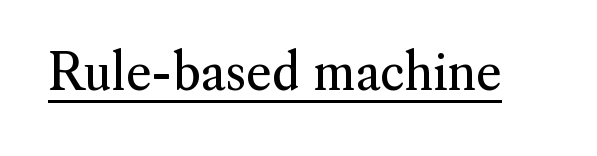
{"serif": "yes", "italic": "no", "bold": "no", "weight": "regular", "width": "normal", "stroke_contrast": "medium", "x_height": "small", "monospaced": "no", "underline": "yes", "letter_spacing": "normal", "letter_spacing_em": 0.0, "glyph_px": 49}
